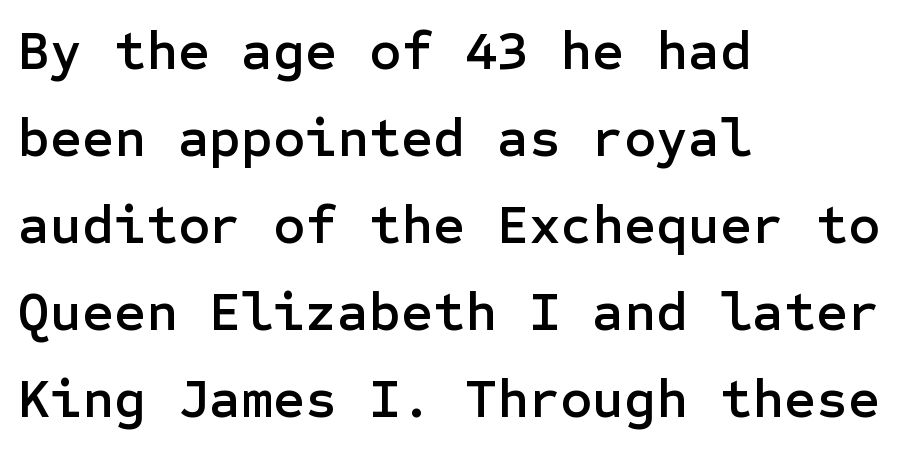
Q: Is the text italic (slanted)? A: No, it is upright.
Q: Is the typeface a serif or a sans-serif typeface? A: Sans-serif.
Q: Is the text underlined? A: No.
Q: How is the paragraph aligned? A: Left-aligned.
Q: Is the spacing between letters normal or unusually wide? A: Normal.
Q: Is the spacing between lines tight, normal or loose? A: Normal.
Q: Width (condensed, normal, or wide)? A: Normal.
Q: Stroke contrast? A: Low.
Q: x-height? A: Medium.
